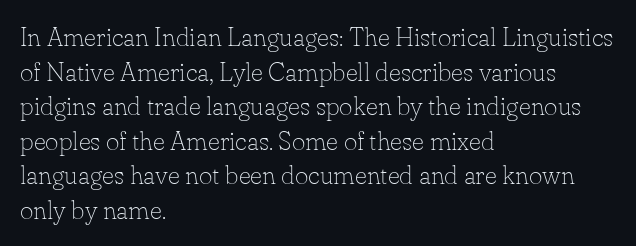
Q: Is the text bold? A: No.
Q: Is the text italic (slanted)? A: No, it is upright.
Q: Is the text underlined? A: No.
Q: How is the paragraph aligned? A: Left-aligned.
Q: Is the spacing between letters normal or unusually wide? A: Normal.
Q: Is the spacing between lines tight, normal or loose? A: Normal.
